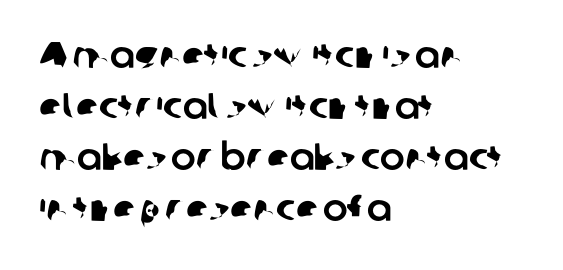
Q: Is the typeface a serif or a sans-serif typeface? A: Sans-serif.
Q: Is the text underlined? A: No.
Q: How is the paragraph aligned? A: Left-aligned.
Q: Is the spacing between letters normal or unusually wide? A: Normal.
Q: Is the spacing between lines tight, normal or loose? A: Normal.
Q: Width (condensed, normal, or wide)? A: Normal.
Q: Stroke contrast? A: Low.
Q: x-height? A: Medium.
Q: Monospaced? A: No.
